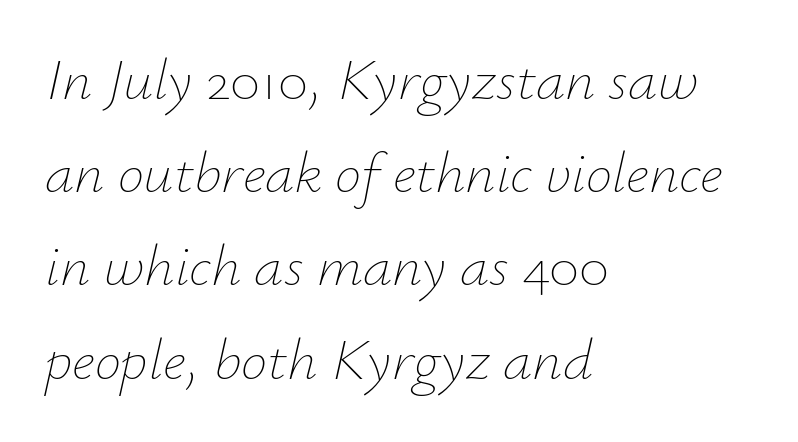
{"italic": "yes", "lean": "right", "slant_degrees": 12, "bold": "no", "weight": "thin", "width": "normal", "stroke_contrast": "low", "x_height": "small", "monospaced": "no", "underline": "no", "align": "left", "line_spacing": "normal", "line_spacing_ratio": 1.58, "letter_spacing": "normal", "letter_spacing_em": 0.0, "glyph_px": 59}
